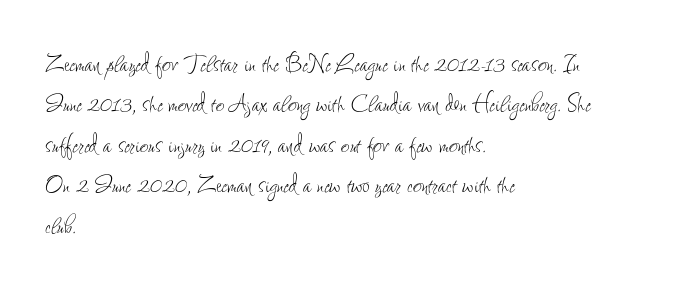
The image shows 30 px thin, condensed type; set left-aligned, normal line spacing (1.35x), normal letter spacing, not underlined; low stroke contrast and a small x-height.
